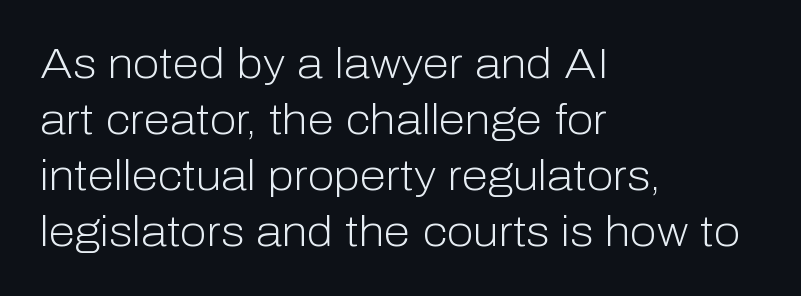
Q: Is the text bold? A: No.
Q: Is the text italic (slanted)? A: No, it is upright.
Q: Is the typeface a serif or a sans-serif typeface? A: Sans-serif.
Q: Is the text underlined? A: No.
Q: How is the paragraph aligned? A: Left-aligned.
Q: Is the spacing between letters normal or unusually wide? A: Normal.
Q: Is the spacing between lines tight, normal or loose? A: Normal.
Q: Width (condensed, normal, or wide)? A: Normal.
Q: Stroke contrast? A: Low.
Q: x-height? A: Medium.
Q: Monospaced? A: No.
